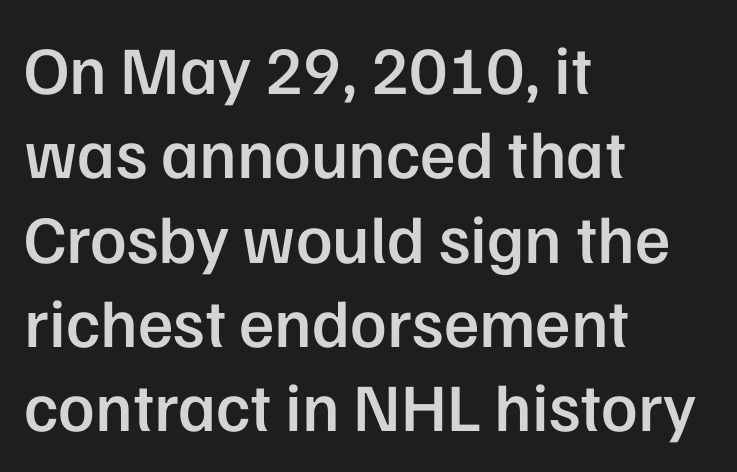
To sum up the face: it is a sans, with no serifs. Horizontal alignment here is leftward, the default for most running prose. Do the characters align in a grid? No, the font is proportional. Every letter is mildly thick-stroked: semibold rather than bold. The words here are not underlined. Honestly, the letter spacing is just normal — you wouldn't notice it.
